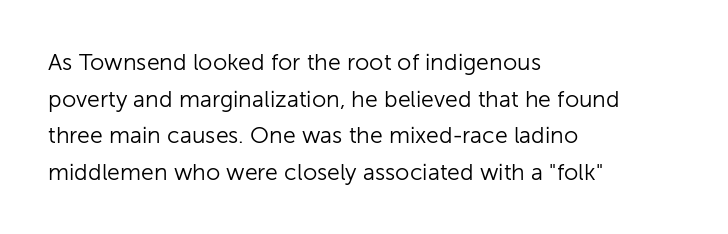
Q: Is the text bold? A: No.
Q: Is the text italic (slanted)? A: No, it is upright.
Q: Is the text underlined? A: No.
Q: How is the paragraph aligned? A: Left-aligned.
Q: Is the spacing between letters normal or unusually wide? A: Normal.
Q: Is the spacing between lines tight, normal or loose? A: Normal.
